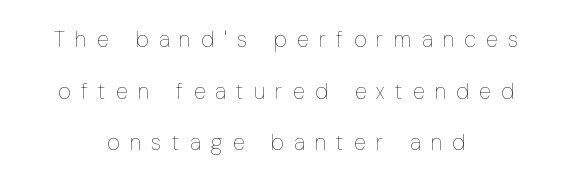
Q: Is the text bold? A: No.
Q: Is the text italic (slanted)? A: No, it is upright.
Q: Is the text underlined? A: No.
Q: How is the paragraph aligned? A: Centered.
Q: Is the spacing between letters normal or unusually wide? A: Unusually wide.
Q: Is the spacing between lines tight, normal or loose? A: Loose.
